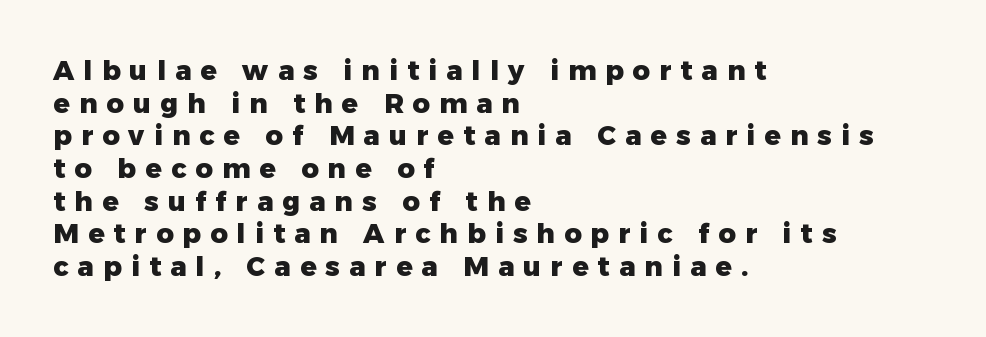
Q: Is the text bold? A: Yes.
Q: Is the text italic (slanted)? A: No, it is upright.
Q: Is the text underlined? A: No.
Q: How is the paragraph aligned? A: Left-aligned.
Q: Is the spacing between letters normal or unusually wide? A: Unusually wide.
